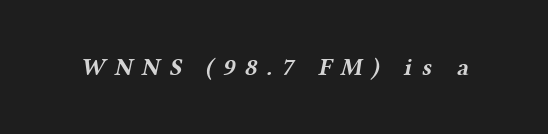
Q: Is the text bold? A: Yes.
Q: Is the text underlined? A: No.
Q: Is the spacing between letters normal or unusually wide? A: Unusually wide.
